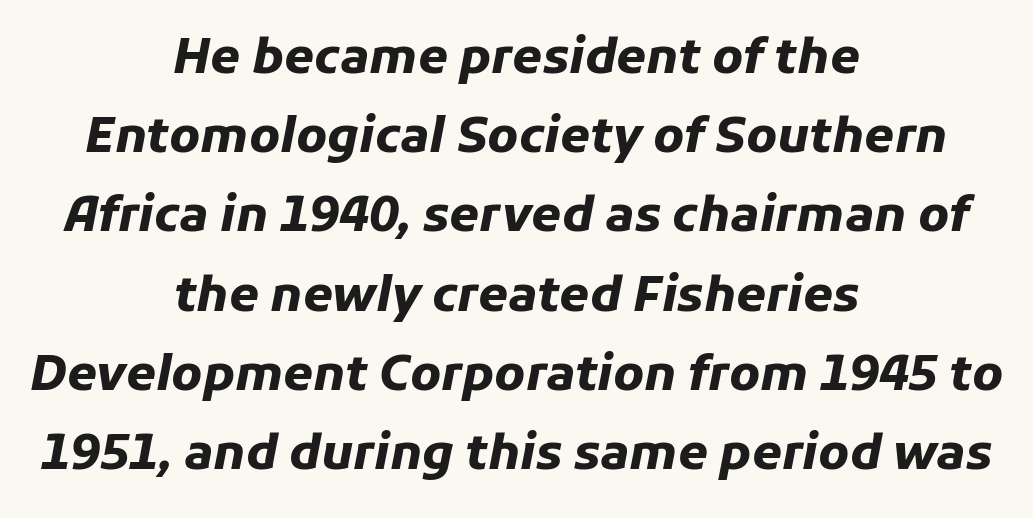
The image shows 48 px heavy type, italic (leaning right); set centered, normal line spacing (1.65x), normal letter spacing, not underlined; low stroke contrast and a medium x-height.
